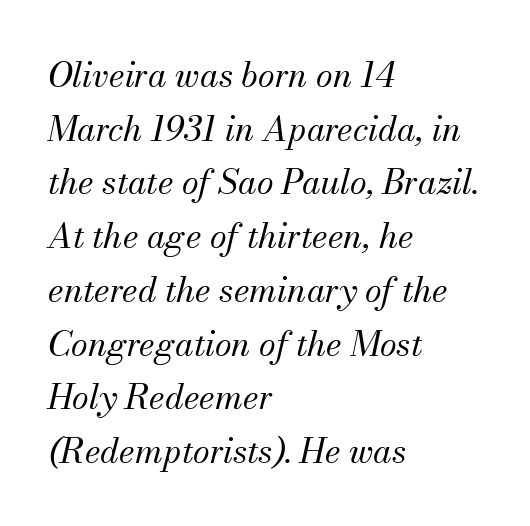
These lines are rendered in a variable-pitch font. Teacher's note: observe the even left margin — that is flush-left alignment. Unmarked baselines from the first word to the last. Quick note: interline space is typical. Is this a sans? No — the strokes have serifs.
